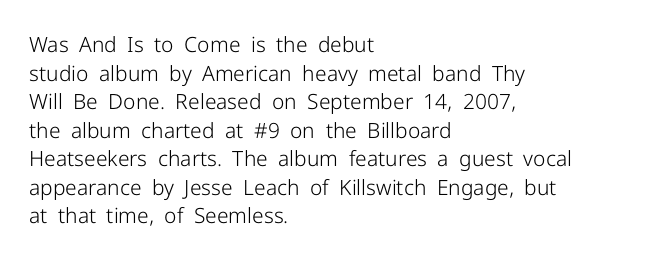
Q: Is the text bold? A: No.
Q: Is the text italic (slanted)? A: No, it is upright.
Q: Is the text underlined? A: No.
Q: How is the paragraph aligned? A: Left-aligned.
Q: Is the spacing between letters normal or unusually wide? A: Normal.
Q: Is the spacing between lines tight, normal or loose? A: Normal.
